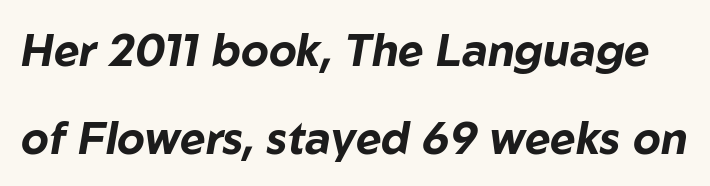
{"italic": "yes", "lean": "right", "slant_degrees": 10, "bold": "yes", "weight": "bold", "width": "normal", "stroke_contrast": "low", "x_height": "medium", "monospaced": "no", "underline": "no", "line_spacing": "loose", "line_spacing_ratio": 1.99, "letter_spacing": "normal", "letter_spacing_em": 0.0, "glyph_px": 44}
